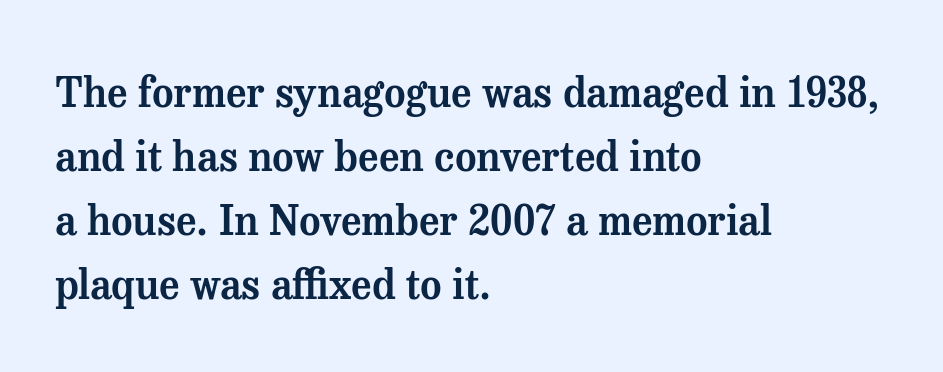
Character widths vary here, with narrow letters taking less room than wide ones. The zone under the glyphs is completely vacant. This is the regular roman posture of the typeface. A student would call this left alignment; a typographer would say flush left, rag right. In terms of leading, this rendering sits right in the middle.
